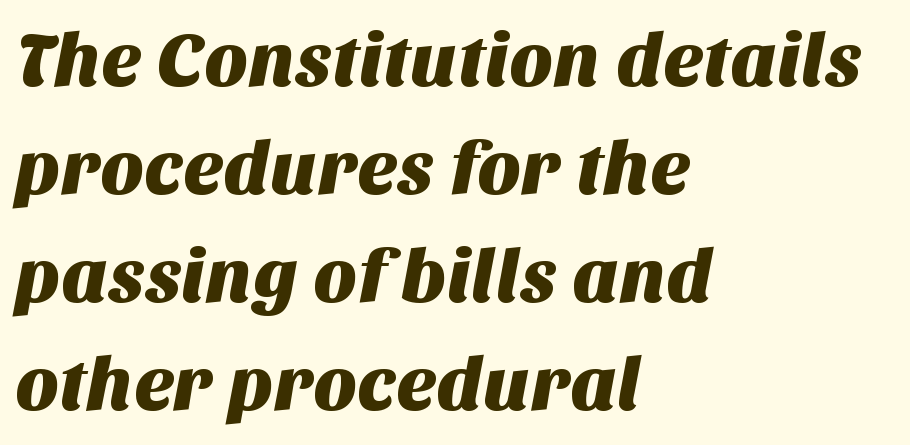
The image shows 75 px sans-serif type; set left-aligned, normal line spacing (1.44x), normal letter spacing, not underlined; medium stroke contrast and a large x-height.
